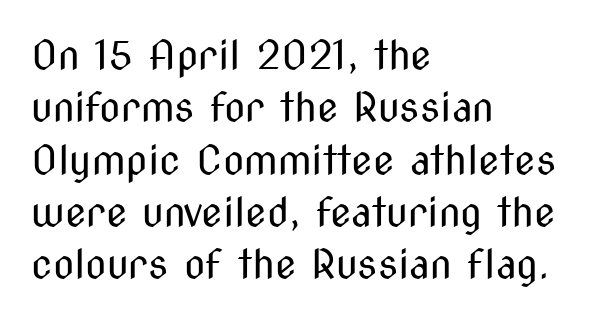
Line starts are locked; line ends wander. Each word holds together tightly as a unit, with standard inter-letter gaps. The font sits on the lighter half of the weight spectrum, regular included. You could not count columns in this text — the font is proportionally spaced. Ordinary non-slanted type is in use.
